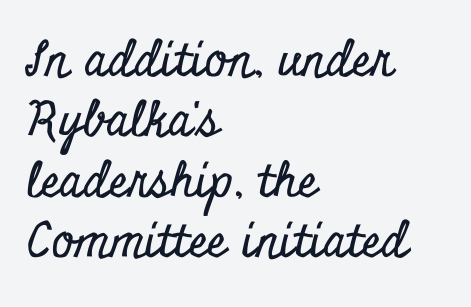
A clean baseline with only descenders dipping below it. The compositor pushed each line to the left boundary. Leading matches the norm, producing a regular column.
